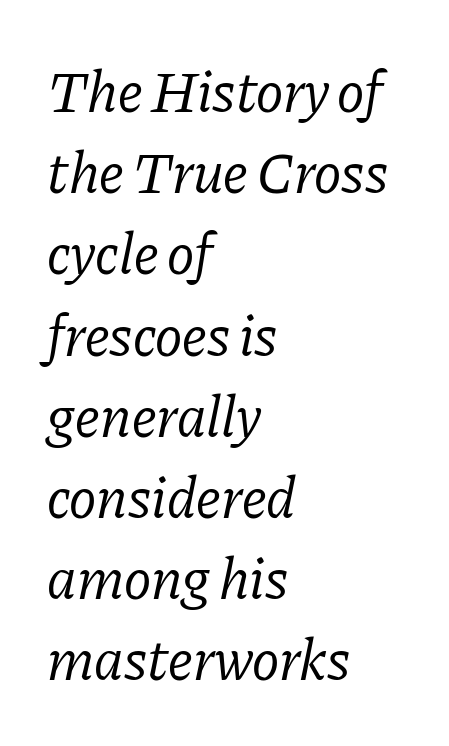
Q: Is the text bold? A: No.
Q: Is the text italic (slanted)? A: Yes, it leans right by about 11 degrees.
Q: Is the typeface a serif or a sans-serif typeface? A: Serif.
Q: Is the text underlined? A: No.
Q: How is the paragraph aligned? A: Left-aligned.
Q: Is the spacing between letters normal or unusually wide? A: Normal.
Q: Is the spacing between lines tight, normal or loose? A: Normal.
Q: Width (condensed, normal, or wide)? A: Normal.
Q: Stroke contrast? A: Low.
Q: x-height? A: Medium.
Q: Monospaced? A: No.
